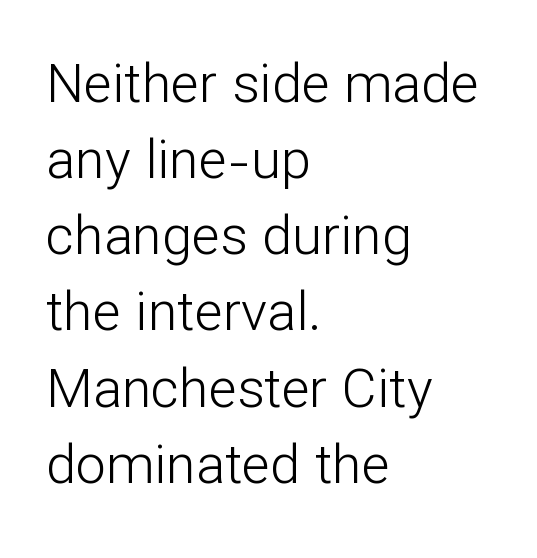
{"serif": "no", "italic": "no", "bold": "no", "weight": "light", "width": "normal", "stroke_contrast": "low", "x_height": "medium", "monospaced": "no", "underline": "no", "align": "left", "line_spacing": "normal", "line_spacing_ratio": 1.41, "letter_spacing": "normal", "letter_spacing_em": 0.0, "glyph_px": 54}
